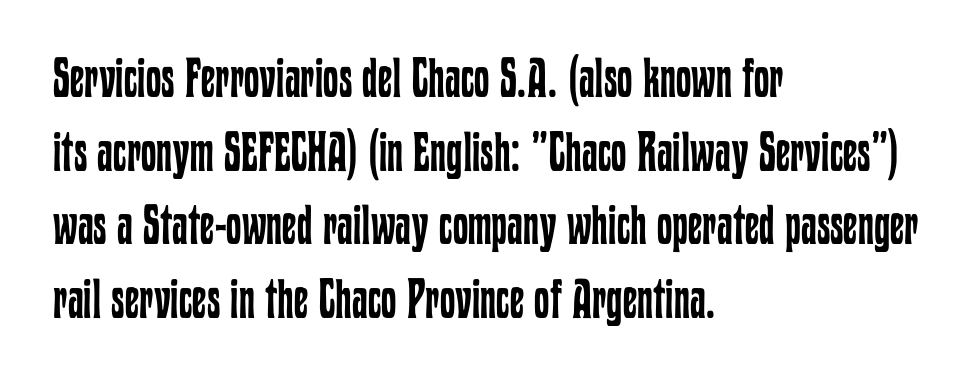
The weight tops out at a normal text grade. The type is set solid horizontally, with unmodified tracking. Descenders are the only things crossing below the line. A typesetter would call this leading conventional body-copy spacing.
